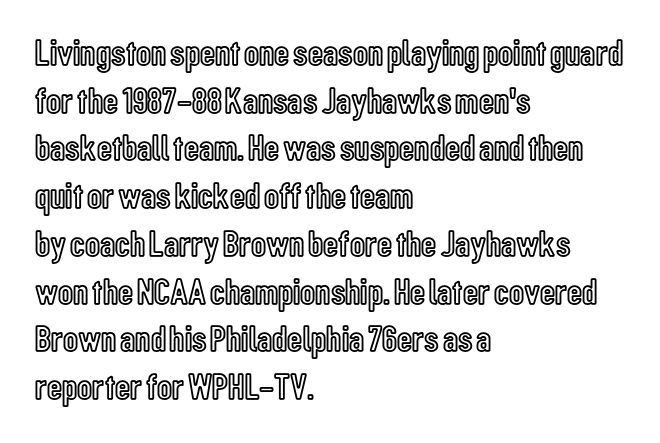
{"italic": "no", "width": "condensed", "x_height": "medium", "monospaced": "no", "underline": "no", "align": "left", "line_spacing": "normal", "line_spacing_ratio": 1.29, "letter_spacing": "normal", "letter_spacing_em": 0.0, "glyph_px": 37}
